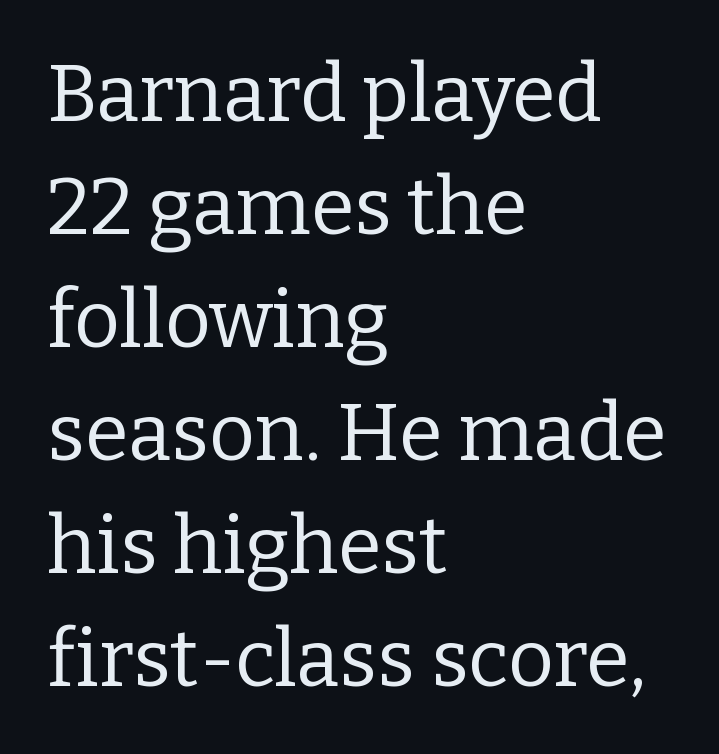
{"serif": "yes", "italic": "no", "bold": "no", "weight": "regular", "width": "normal", "stroke_contrast": "low", "x_height": "medium", "monospaced": "no", "underline": "no", "align": "left", "line_spacing": "normal", "line_spacing_ratio": 1.43, "letter_spacing": "normal", "letter_spacing_em": 0.0, "glyph_px": 79}
